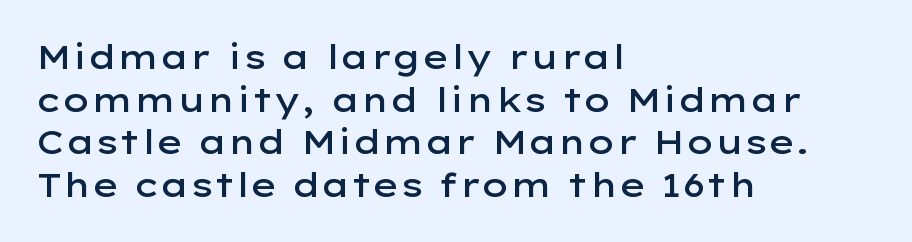
Q: Is the text bold? A: Semi-bold.
Q: Is the text italic (slanted)? A: No, it is upright.
Q: Is the typeface a serif or a sans-serif typeface? A: Sans-serif.
Q: Is the text underlined? A: No.
Q: How is the paragraph aligned? A: Left-aligned.
Q: Is the spacing between letters normal or unusually wide? A: Normal.
Q: Is the spacing between lines tight, normal or loose? A: Normal.
Q: Width (condensed, normal, or wide)? A: Wide.
Q: Stroke contrast? A: Low.
Q: x-height? A: Medium.
Q: Monospaced? A: No.
